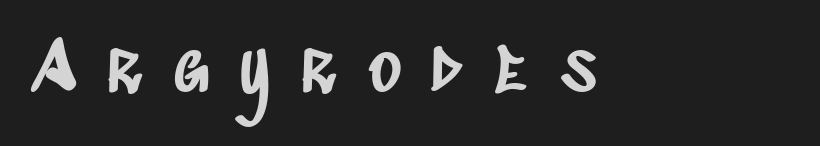
{"serif": "no", "width": "condensed", "stroke_contrast": "low", "x_height": "large", "monospaced": "no", "underline": "no", "align": "left", "letter_spacing": "wide", "letter_spacing_em": 0.45, "glyph_px": 70}
